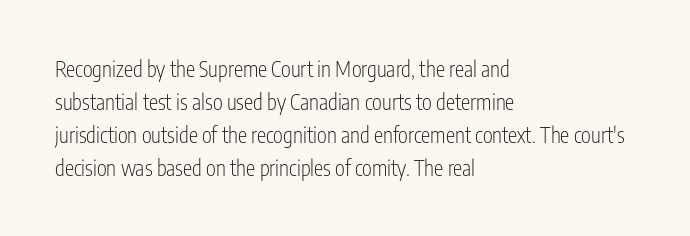
The image shows 21 px text type, upright; set left-aligned, normal line spacing (1.57x), normal letter spacing, not underlined.
